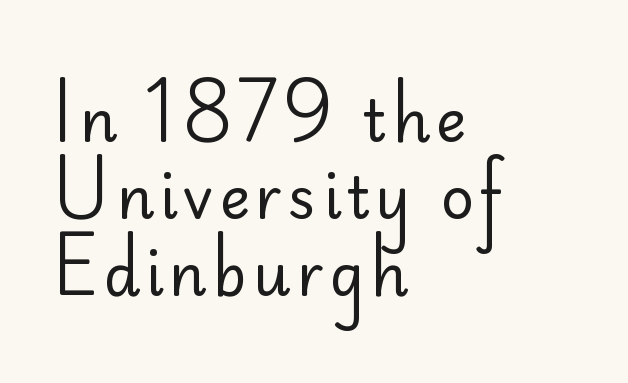
Q: Is the text bold? A: No.
Q: Is the text italic (slanted)? A: No, it is upright.
Q: Is the typeface a serif or a sans-serif typeface? A: Sans-serif.
Q: Is the text underlined? A: No.
Q: How is the paragraph aligned? A: Left-aligned.
Q: Is the spacing between lines tight, normal or loose? A: Normal.
Q: Width (condensed, normal, or wide)? A: Normal.
Q: Stroke contrast? A: Low.
Q: x-height? A: Small.
Q: Monospaced? A: No.
